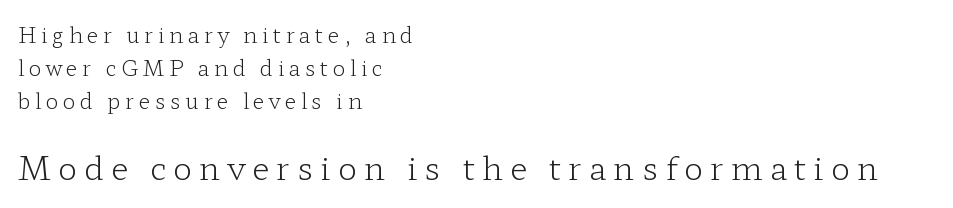
The image shows 32 px light, wide serif type, upright; set left-aligned, normal line spacing (1.56x), unusually wide letter spacing (+0.22 em), not underlined; the second (bottom) block is 1.52x larger; low stroke contrast and a medium x-height.
